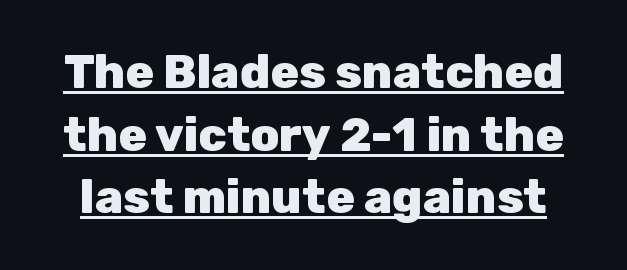
{"serif": "no", "italic": "no", "bold": "yes", "weight": "heavy", "width": "normal", "stroke_contrast": "low", "x_height": "medium", "monospaced": "no", "underline": "yes", "line_spacing": "normal", "line_spacing_ratio": 1.33, "letter_spacing": "normal", "letter_spacing_em": 0.0, "glyph_px": 47}
